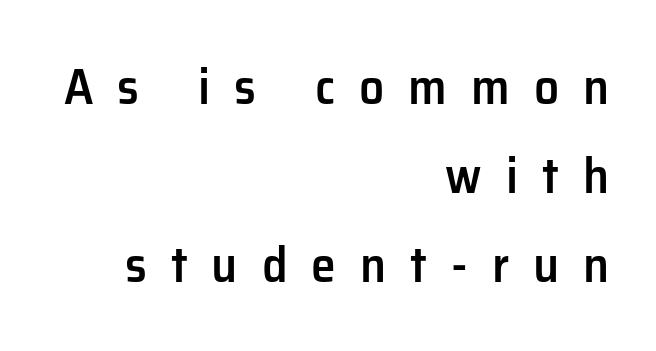
Q: Is the text bold? A: Semi-bold.
Q: Is the text italic (slanted)? A: No, it is upright.
Q: Is the typeface a serif or a sans-serif typeface? A: Sans-serif.
Q: Is the text underlined? A: No.
Q: How is the paragraph aligned? A: Right-aligned.
Q: Is the spacing between letters normal or unusually wide? A: Unusually wide.
Q: Width (condensed, normal, or wide)? A: Normal.
Q: Stroke contrast? A: Low.
Q: x-height? A: Medium.
Q: Monospaced? A: No.
